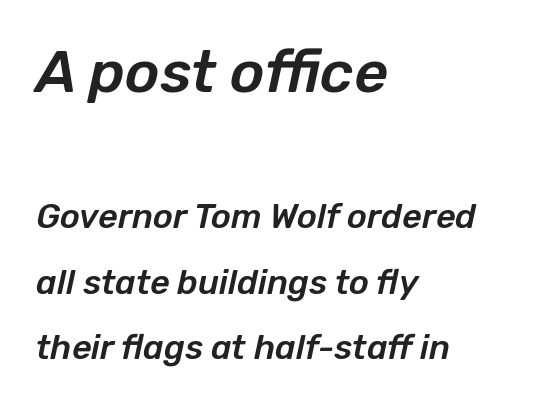
The image shows 59 px text type, italic (leaning right); set left-aligned, loose line spacing (1.92x), normal letter spacing, not underlined; the first (top) block is 1.74x larger; low stroke contrast and a medium x-height.
